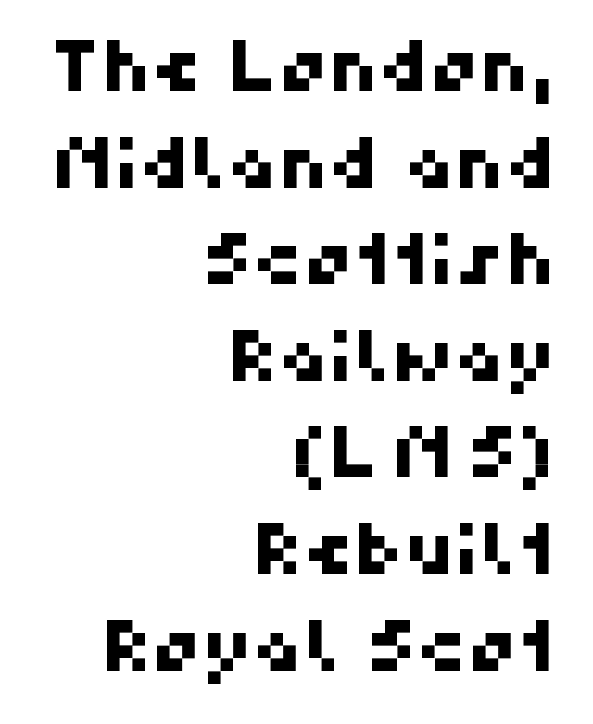
Teacher's note: observe the even right margin — that is flush-right alignment. Notice how descenders clear the ascenders below comfortably — that's standard leading. This sample uses a sans-serif face. Looks like regular typesetting: each glyph gets only the width it needs. Unmarked baselines from the first word to the last. Spacing between characters is what you'd get straight out of the box.
